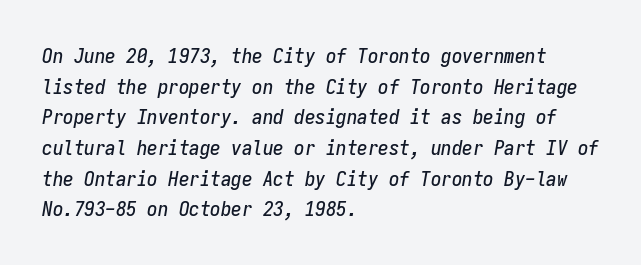
What stands out about the letter spacing? Nothing — it is the standard amount. Summary of vertical rhythm: regular, with standard interline spacing. Has an underline been added? It has not. The glyphs look as if they've been sheared to an angle. The typesetter chose a ragged-right arrangement here.
